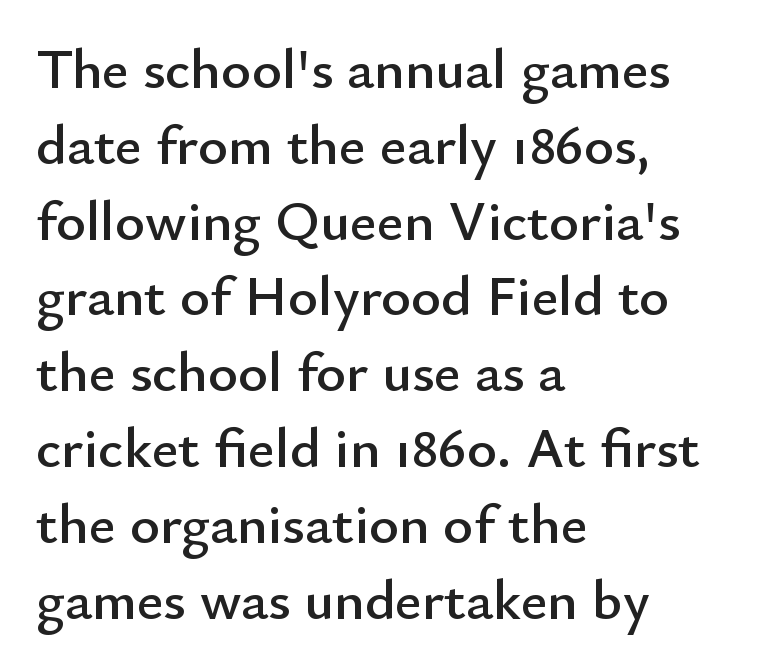
Q: Is the text italic (slanted)? A: No, it is upright.
Q: Is the typeface a serif or a sans-serif typeface? A: Sans-serif.
Q: Is the text underlined? A: No.
Q: How is the paragraph aligned? A: Left-aligned.
Q: Is the spacing between letters normal or unusually wide? A: Normal.
Q: Is the spacing between lines tight, normal or loose? A: Normal.
Q: Width (condensed, normal, or wide)? A: Normal.
Q: Stroke contrast? A: Low.
Q: x-height? A: Small.
Q: Monospaced? A: No.
